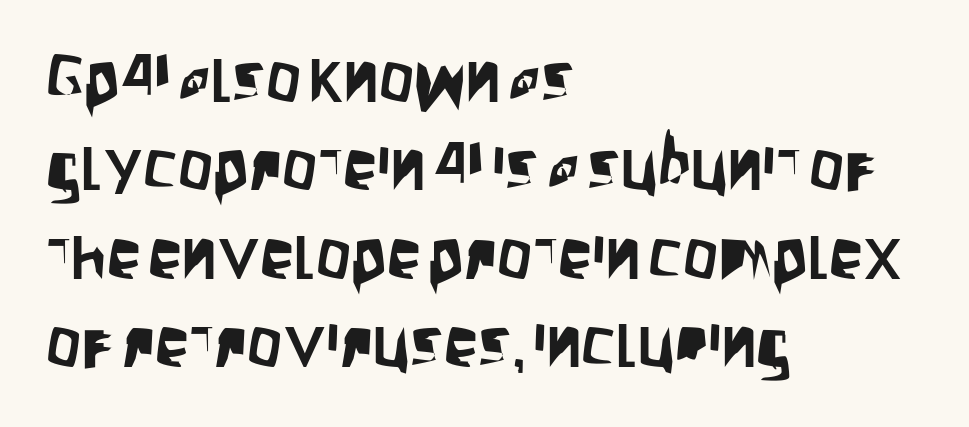
{"serif": "no", "italic": "no", "width": "condensed", "stroke_contrast": "low", "x_height": "large", "monospaced": "no", "underline": "no", "align": "left", "line_spacing": "normal", "line_spacing_ratio": 1.28, "letter_spacing": "normal", "letter_spacing_em": 0.0, "glyph_px": 69}
